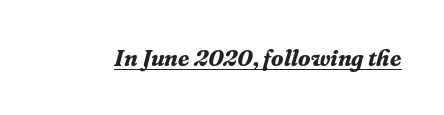
A typesetter would call this zero additional tracking. Chunky letters — that's bold for sure. Descenders here cross a horizontal rule under the line. The whole block is typeset with a tilt.
